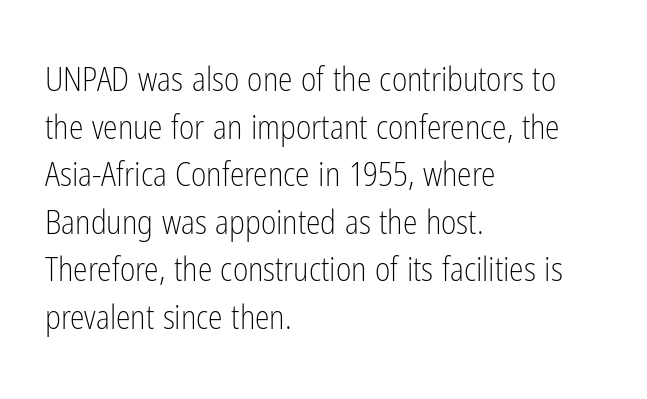
The image shows 33 px light, condensed sans-serif type, upright; set left-aligned, normal line spacing (1.44x), normal letter spacing, not underlined; low stroke contrast and a medium x-height.
